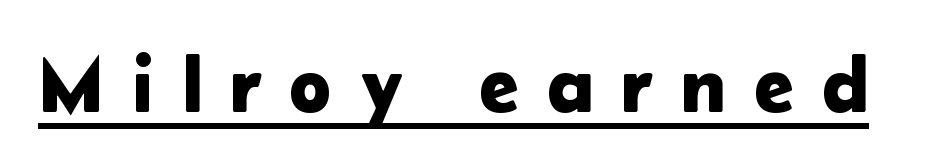
{"serif": "no", "italic": "no", "width": "normal", "stroke_contrast": "low", "x_height": "medium", "monospaced": "no", "underline": "yes", "letter_spacing": "wide", "letter_spacing_em": 0.35, "glyph_px": 80}
